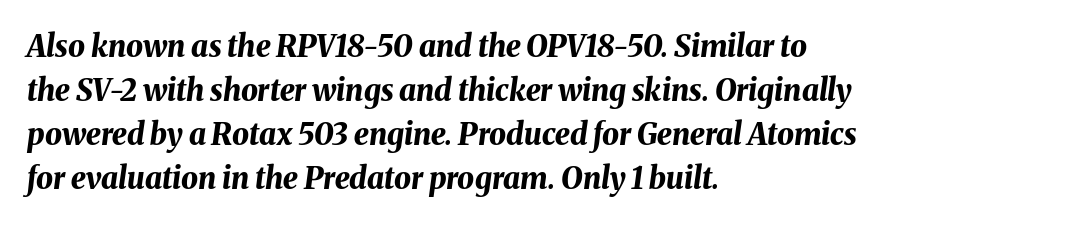
The image shows 30 px bold type, italic (leaning right); set left-aligned, normal line spacing (1.47x), normal letter spacing, not underlined; medium stroke contrast and a medium x-height.
